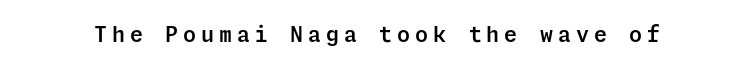
Q: Is the text italic (slanted)? A: No, it is upright.
Q: Is the text underlined? A: No.
Q: Is the spacing between letters normal or unusually wide? A: Unusually wide.
